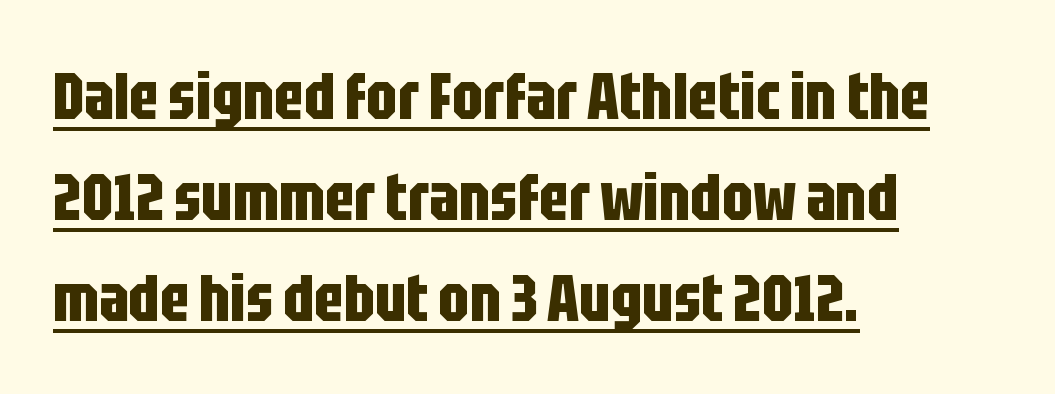
Q: Is the text bold? A: Yes.
Q: Is the text italic (slanted)? A: No, it is upright.
Q: Is the typeface a serif or a sans-serif typeface? A: Sans-serif.
Q: Is the text underlined? A: Yes.
Q: How is the paragraph aligned? A: Left-aligned.
Q: Is the spacing between letters normal or unusually wide? A: Normal.
Q: Is the spacing between lines tight, normal or loose? A: Normal.
Q: Width (condensed, normal, or wide)? A: Condensed.
Q: Stroke contrast? A: Low.
Q: x-height? A: Large.
Q: Monospaced? A: No.
